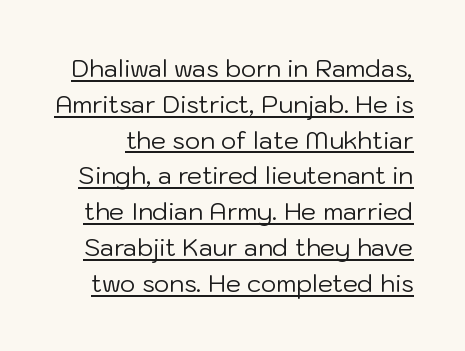
Q: Is the text bold? A: No.
Q: Is the text italic (slanted)? A: No, it is upright.
Q: Is the text underlined? A: Yes.
Q: Is the spacing between letters normal or unusually wide? A: Normal.
Q: Is the spacing between lines tight, normal or loose? A: Normal.
